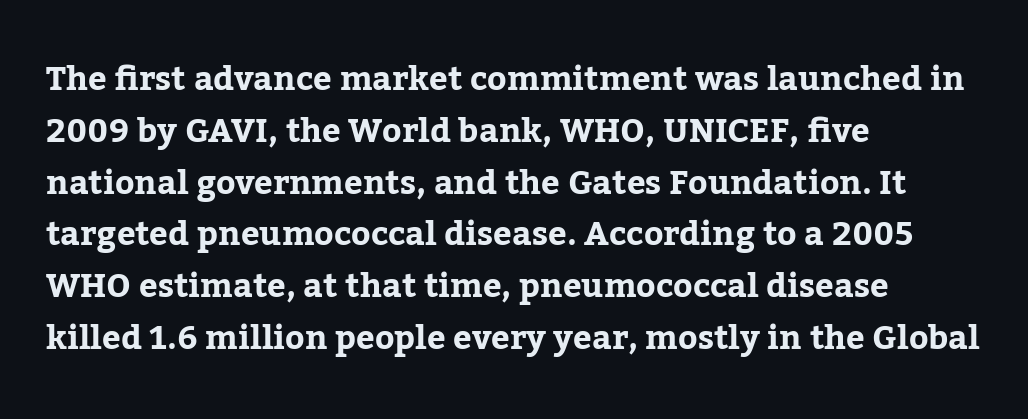
Unlike a clean sans, this face finishes its strokes with serifs. This rendering features lettering with no underline. Caption: multi-line text, flush left, ragged right. Evenly set lines give the paragraph a standard silhouette. The rendering uses natural spacing where letterforms have individual widths.
